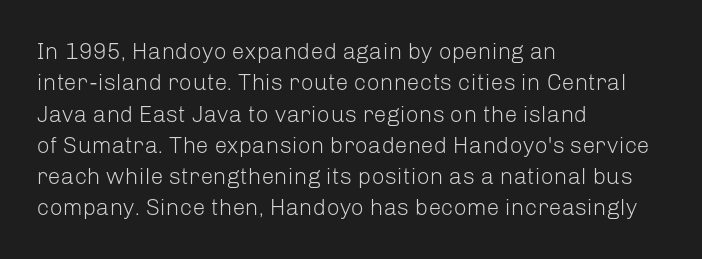
One glance says typical: line gaps are just what's usual. What stands out about the letter spacing? Nothing — it is the standard amount. This reads as an unemphasized weight, regular at the heaviest. The text block is weighted toward the left margin, trailing off unevenly rightward. Descender tails drop into unmarked territory. The specimen reads as upright at a glance.
